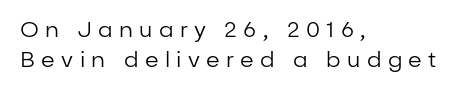
Nobody drew a line under any word here. Typeset ragged right — the left edge is the straight one. This rendering widens character spacing well past its baseline value. The letterforms sit at book weight or below. The rendering uses a moderate line-height, typical for paragraphs.
